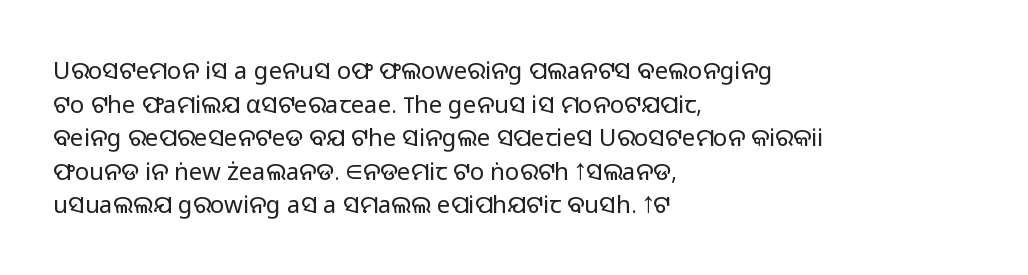
The image shows 24 px text type, upright; set left-aligned, normal line spacing (1.4x), normal letter spacing, not underlined.
